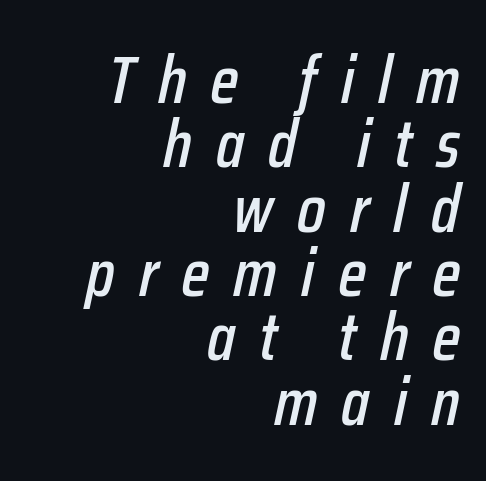
The image shows 67 px condensed type, italic (leaning right); set right-aligned, tight line spacing (0.96x), unusually wide letter spacing (+0.36 em), not underlined; low stroke contrast and a medium x-height.
